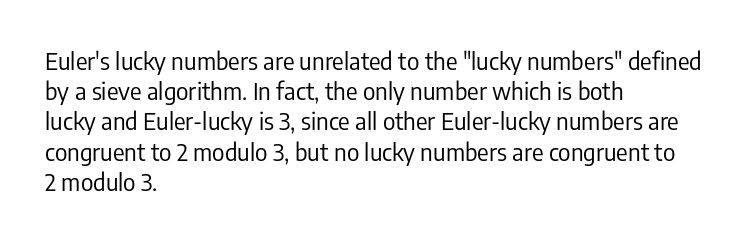
{"italic": "no", "bold": "no", "underline": "no", "align": "left", "line_spacing": "normal", "line_spacing_ratio": 1.26, "letter_spacing": "normal", "letter_spacing_em": 0.0, "glyph_px": 24}
